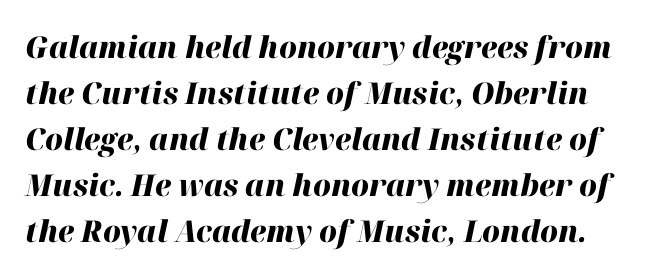
The font is running at its bold setting. Quick note: italic. No extra tracking has been applied to these lines. Each letter keeps its own natural width here, so spacing adapts to shape.
